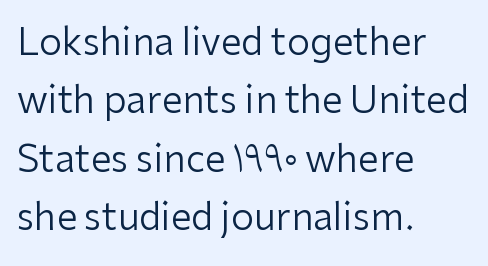
{"serif": "no", "italic": "no", "bold": "no", "weight": "regular", "width": "normal", "stroke_contrast": "low", "x_height": "medium", "monospaced": "no", "underline": "no", "align": "left", "line_spacing": "normal", "line_spacing_ratio": 1.58, "letter_spacing": "normal", "letter_spacing_em": 0.0, "glyph_px": 37}
